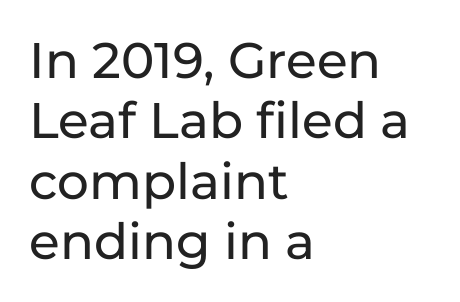
The image shows 50 px sans-serif type, upright; set left-aligned, line spacing 1.21x, normal letter spacing, not underlined; low stroke contrast and a medium x-height.
